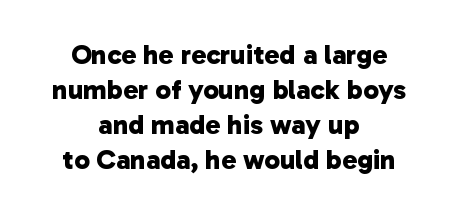
Q: Is the text bold? A: Yes.
Q: Is the typeface a serif or a sans-serif typeface? A: Sans-serif.
Q: Is the text underlined? A: No.
Q: How is the paragraph aligned? A: Centered.
Q: Is the spacing between letters normal or unusually wide? A: Normal.
Q: Is the spacing between lines tight, normal or loose? A: Normal.
Q: Width (condensed, normal, or wide)? A: Normal.
Q: Stroke contrast? A: Low.
Q: x-height? A: Medium.
Q: Monospaced? A: No.
